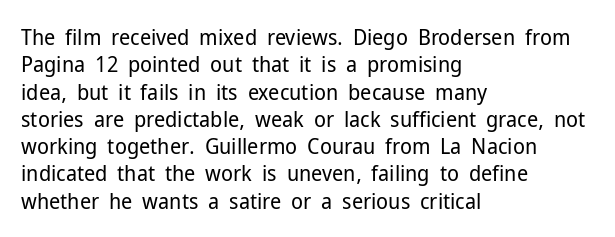
Q: Is the text bold? A: No.
Q: Is the text italic (slanted)? A: No, it is upright.
Q: Is the text underlined? A: No.
Q: How is the paragraph aligned? A: Left-aligned.
Q: Is the spacing between letters normal or unusually wide? A: Normal.
